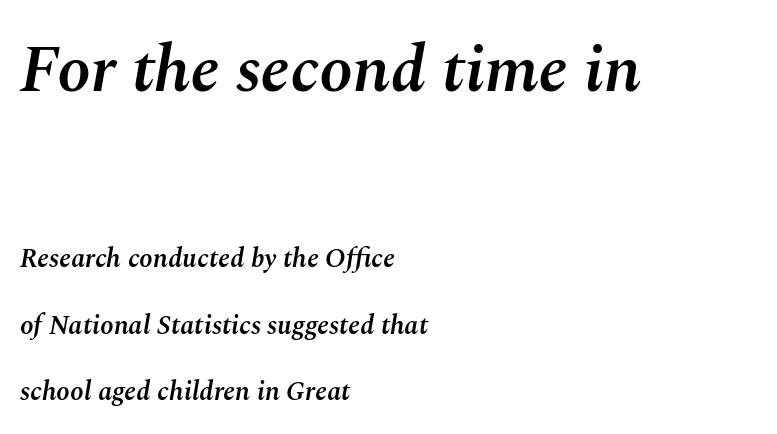
The image shows 67 px semibold type, italic (leaning right); set left-aligned, loose line spacing (2.46x), normal letter spacing, not underlined; the first (top) block is 2.48x larger; medium stroke contrast and a medium x-height.
